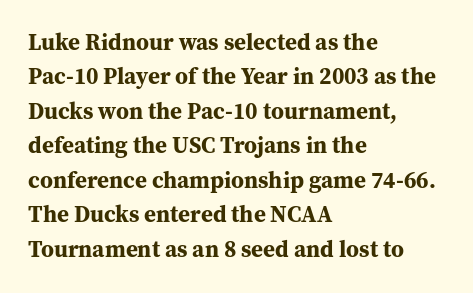
{"italic": "no", "bold": "yes", "underline": "no", "align": "left", "line_spacing": "normal", "line_spacing_ratio": 1.5, "letter_spacing": "normal", "letter_spacing_em": 0.0, "glyph_px": 23}
